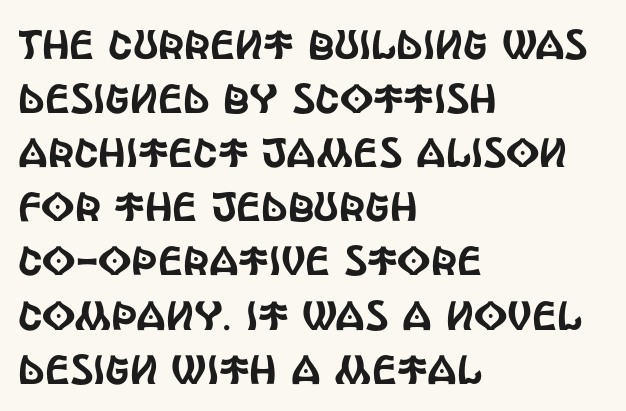
Looks like regular typesetting: each glyph gets only the width it needs. Summary of vertical rhythm: regular, with standard interline spacing. Alignment: flush left. Nope, no serifs anywhere on these letters.
